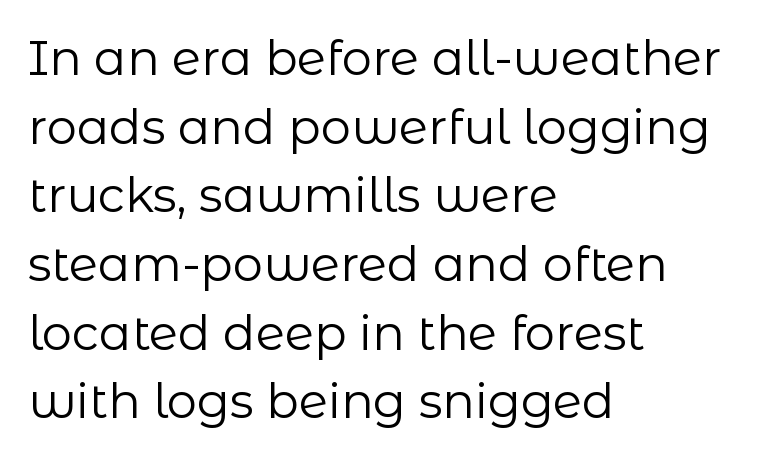
The image shows 48 px regular-weight sans-serif type, upright; set left-aligned, normal line spacing (1.43x), normal letter spacing, not underlined; low stroke contrast and a medium x-height.
